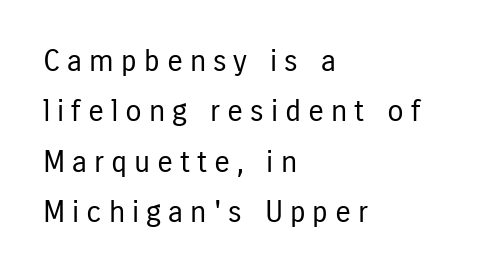
The image shows 30 px regular-weight, condensed sans-serif type, upright; set left-aligned, normal line spacing (1.68x), unusually wide letter spacing (+0.23 em), not underlined; low stroke contrast and a medium x-height.
